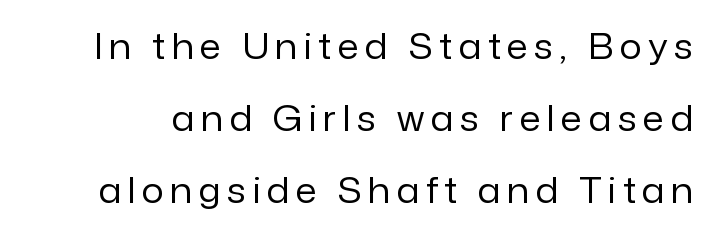
Q: Is the text bold? A: No.
Q: Is the text italic (slanted)? A: No, it is upright.
Q: Is the typeface a serif or a sans-serif typeface? A: Sans-serif.
Q: Is the text underlined? A: No.
Q: Is the spacing between lines tight, normal or loose? A: Loose.
Q: Width (condensed, normal, or wide)? A: Normal.
Q: Stroke contrast? A: Low.
Q: x-height? A: Medium.
Q: Monospaced? A: No.
